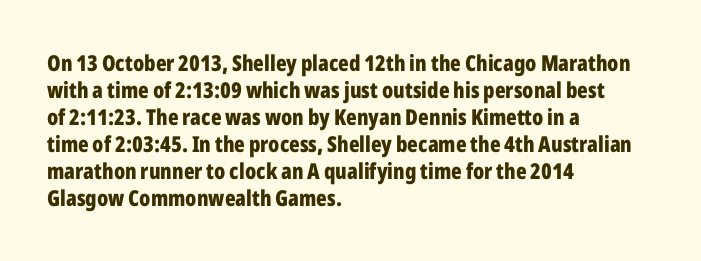
{"italic": "no", "bold": "yes", "underline": "no", "align": "left", "line_spacing_ratio": 1.23, "letter_spacing": "normal", "letter_spacing_em": 0.0, "glyph_px": 22}
